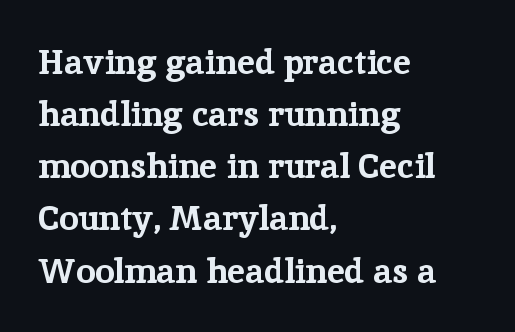
Q: Is the text bold? A: Yes.
Q: Is the text italic (slanted)? A: No, it is upright.
Q: Is the typeface a serif or a sans-serif typeface? A: Serif.
Q: Is the text underlined? A: No.
Q: How is the paragraph aligned? A: Left-aligned.
Q: Is the spacing between letters normal or unusually wide? A: Normal.
Q: Is the spacing between lines tight, normal or loose? A: Normal.
Q: Width (condensed, normal, or wide)? A: Normal.
Q: Stroke contrast? A: Low.
Q: x-height? A: Medium.
Q: Monospaced? A: No.
